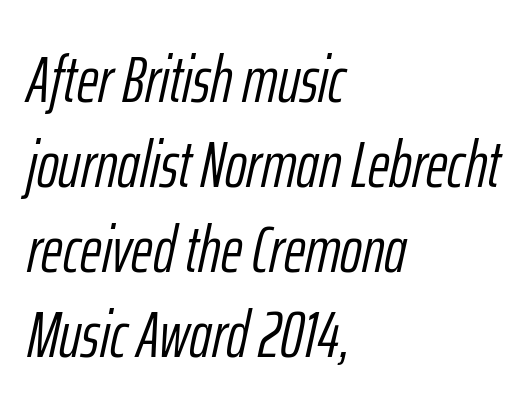
Is there much room between lines? A standard amount, neither cramped nor airy. Looking at the ascenders, they clearly lean. Left-aligned paragraph, ragged on the right. The string is rendered with underlining switched off.
